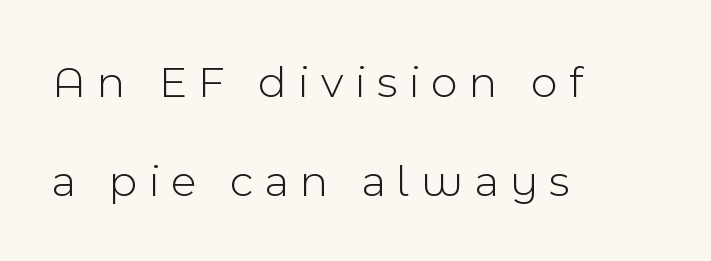
The image shows 46 px light sans-serif type, upright; set left-aligned, loose line spacing (2.16x), unusually wide letter spacing (+0.26 em), not underlined; a medium x-height.
